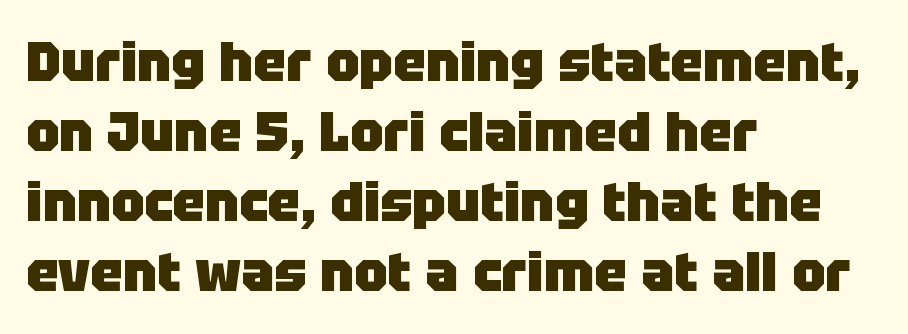
The image shows 55 px heavy sans-serif type, upright; set left-aligned, normal line spacing (1.27x), normal letter spacing, not underlined; low stroke contrast and a large x-height.
